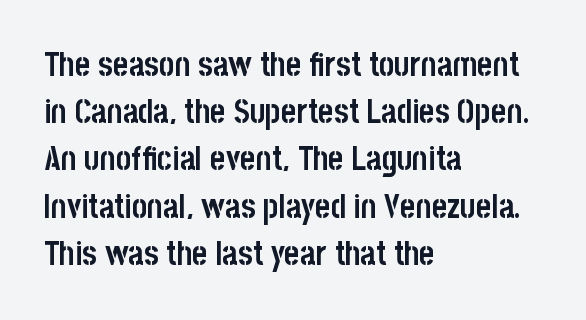
Unmarked baselines from the first word to the last. Do the characters align in a grid? No, the font is proportional. Heft: maximum for text — a bold. The setting favours the left margin, as ordinary paragraphs usually do.
